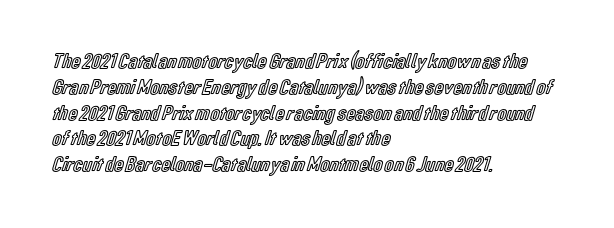
Underline: absent. This rendering uses left alignment, leaving the right contour irregular. In terms of letterspacing, this is plain default setting.
